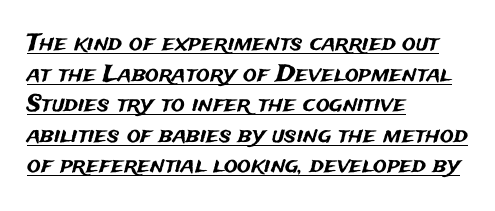
Q: Is the text italic (slanted)? A: Yes.
Q: Is the text underlined? A: Yes.
Q: How is the paragraph aligned? A: Left-aligned.
Q: Is the spacing between letters normal or unusually wide? A: Normal.
Q: Is the spacing between lines tight, normal or loose? A: Normal.
